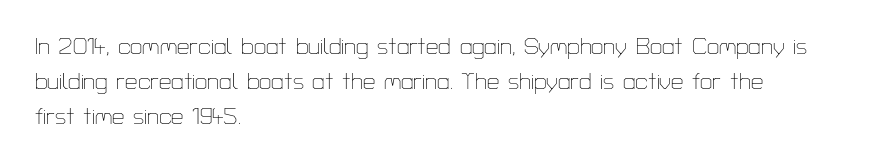
Every stem runs plumb, perpendicular to the baseline. Ink coverage per letter is moderate at most. Does extra space separate the letters? No, they use regular spacing. Line starts are locked; line ends wander. If you measured baseline to baseline, you'd find a middling distance.
